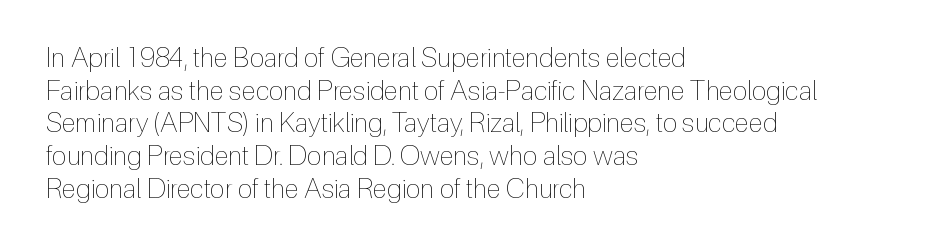
{"italic": "no", "bold": "no", "underline": "no", "align": "left", "line_spacing_ratio": 1.21, "letter_spacing": "normal", "letter_spacing_em": 0.0, "glyph_px": 27}
